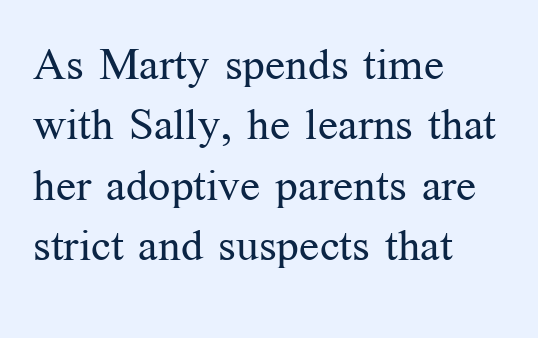
The image shows 44 px regular-weight serif type, upright; set left-aligned, normal line spacing (1.37x), normal letter spacing, not underlined; medium stroke contrast and a medium x-height.
